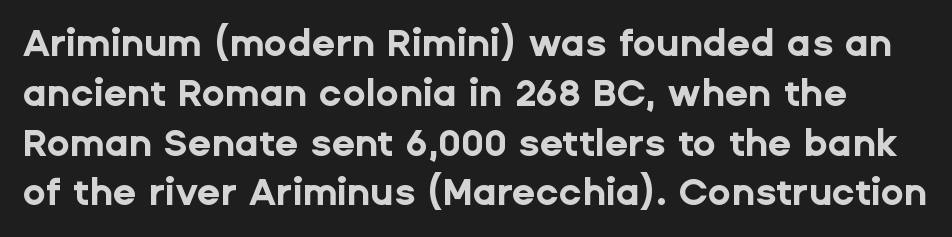
The rows are spaced the way most documents space them. Does the weight exceed regular? Yes, all the way to bold. These lines keep a tight, regular rhythm from letter to letter. No feet cap the strokes, marking this as sans-serif type. The letters stand straight up with perfectly vertical stems. Varying glyph widths throughout — classic text-font behaviour.
